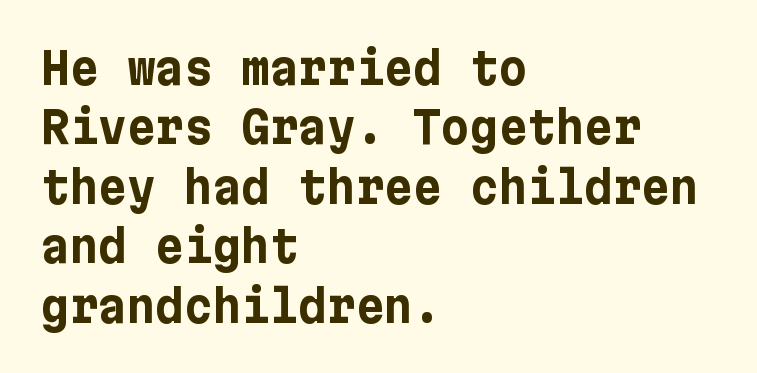
{"serif": "no", "italic": "no", "bold": "yes", "weight": "bold", "width": "normal", "stroke_contrast": "low", "x_height": "medium", "underline": "no", "align": "left", "line_spacing": "normal", "line_spacing_ratio": 1.35, "letter_spacing": "normal", "letter_spacing_em": 0.0, "glyph_px": 44}
